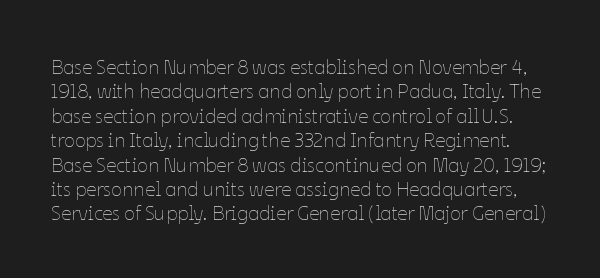
{"italic": "no", "bold": "no", "underline": "no", "line_spacing_ratio": 1.22, "letter_spacing": "normal", "letter_spacing_em": 0.0, "glyph_px": 20}
